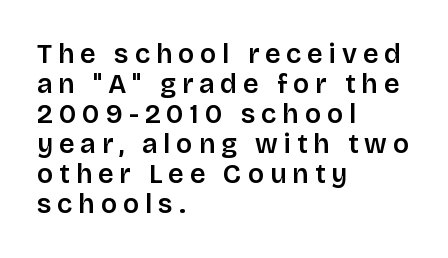
Q: Is the text italic (slanted)? A: No, it is upright.
Q: Is the text underlined? A: No.
Q: How is the paragraph aligned? A: Left-aligned.
Q: Is the spacing between letters normal or unusually wide? A: Unusually wide.
Q: Is the spacing between lines tight, normal or loose? A: Tight.
